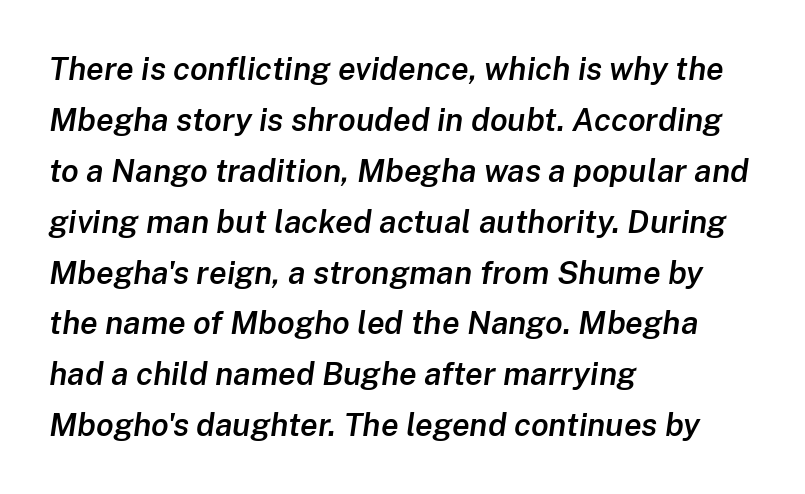
{"italic": "yes", "lean": "right", "slant_degrees": 8, "bold": "semi", "weight": "semibold", "width": "normal", "stroke_contrast": "low", "x_height": "medium", "monospaced": "no", "underline": "no", "align": "left", "line_spacing": "normal", "line_spacing_ratio": 1.59, "letter_spacing": "normal", "letter_spacing_em": 0.0, "glyph_px": 32}
